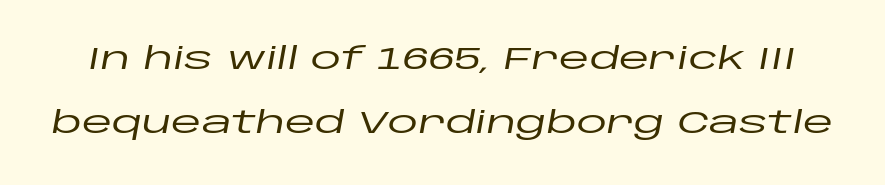
The image shows 31 px wide type, italic (leaning right); set loose line spacing (2.06x), normal letter spacing, not underlined; low stroke contrast and a large x-height.
